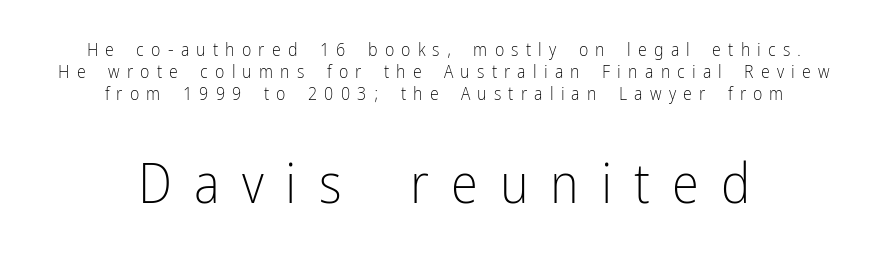
The image shows 55 px light, condensed sans-serif type, upright; set centered, line spacing 1.22x, unusually wide letter spacing (+0.4 em), not underlined; the second (bottom) block is 3.06x larger; low stroke contrast and a medium x-height.
